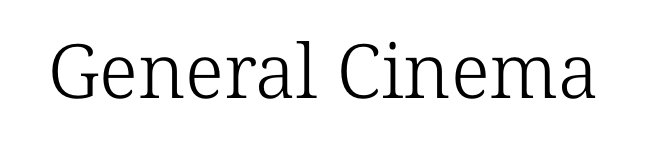
No word sits above an underline. The face used here is proportionally spaced, like ordinary book or web type. The text was rendered using a seriffed face with decorative stroke endings. The letterforms sit at book weight or below. Tracking here is standard; glyphs follow each other at the usual distance.
